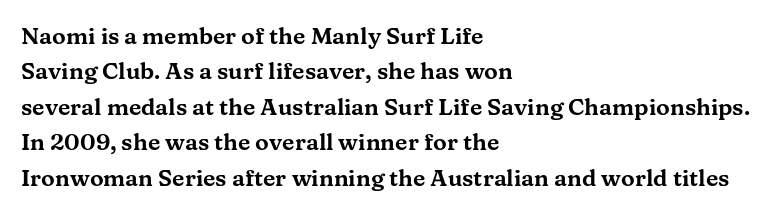
{"italic": "no", "underline": "no", "align": "left", "line_spacing": "normal", "line_spacing_ratio": 1.54, "letter_spacing": "normal", "letter_spacing_em": 0.0, "glyph_px": 23}
